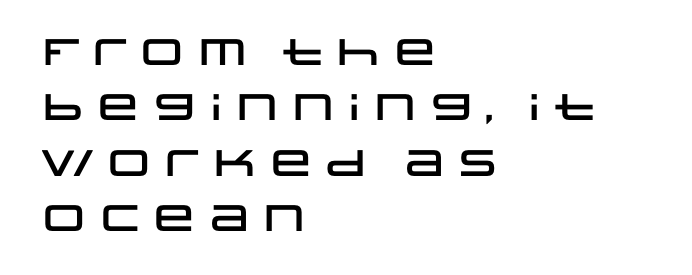
Is the letter spacing exaggerated? No — it looks like the ordinary default. You could not count columns in this text — the font is proportionally spaced. Left-aligned paragraph, ragged on the right. Upright lettering throughout.
